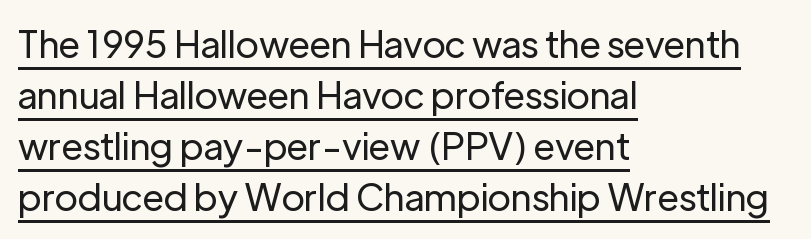
The image shows 37 px regular-weight sans-serif type, upright; set left-aligned, normal line spacing (1.38x), normal letter spacing, underlined; low stroke contrast and a medium x-height.
